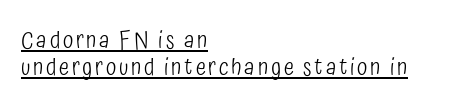
The passage shown stacks its lines with hardly any gap. Vertical stems look standard width or narrower in stroke. Teacher's note: observe the even left margin — that is flush-left alignment. A baseline rule has been typeset under these characters. Vertical strokes here are truly vertical.
